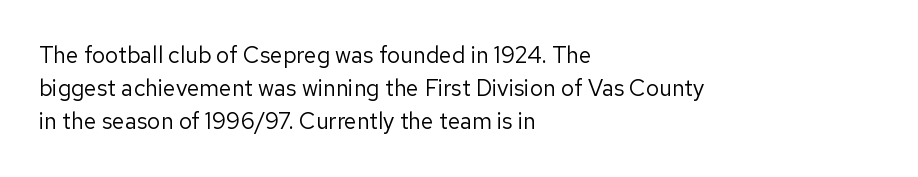
Does extra space separate the letters? No, they use regular spacing. The rendering anchors every line to the left-hand side. The axis of the letterforms is exactly vertical. These lines sit exactly where default settings would place them. Ink coverage per letter is moderate at most. Bare-footed words on every line.
